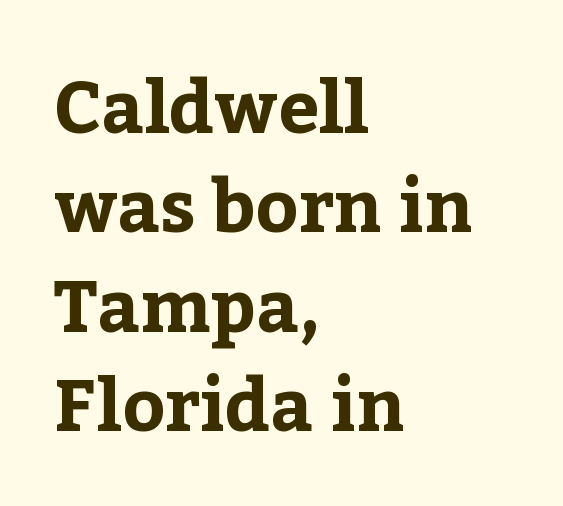
{"serif": "yes", "italic": "no", "bold": "yes", "weight": "bold", "width": "normal", "stroke_contrast": "low", "x_height": "medium", "monospaced": "no", "underline": "no", "align": "left", "line_spacing": "normal", "line_spacing_ratio": 1.38, "letter_spacing": "normal", "letter_spacing_em": 0.0, "glyph_px": 72}
